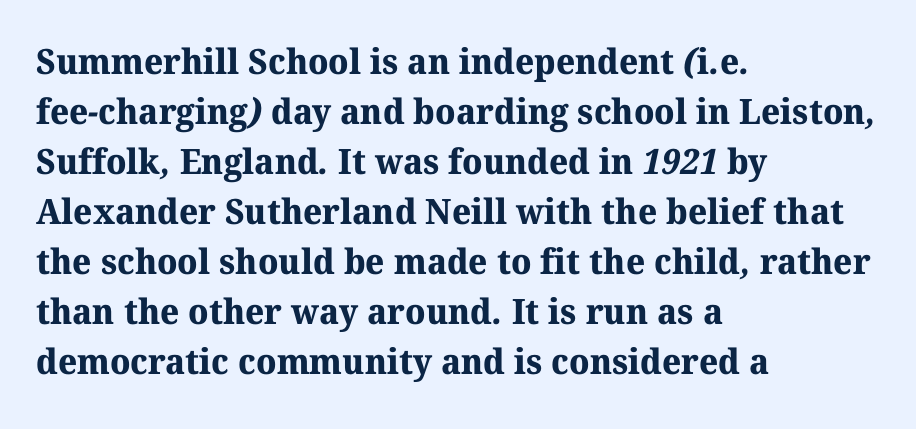
{"serif": "yes", "bold": "yes", "weight": "bold", "width": "normal", "stroke_contrast": "medium", "x_height": "medium", "monospaced": "no", "underline": "no", "align": "left", "line_spacing": "normal", "line_spacing_ratio": 1.43, "letter_spacing": "normal", "letter_spacing_em": 0.0, "glyph_px": 35}
